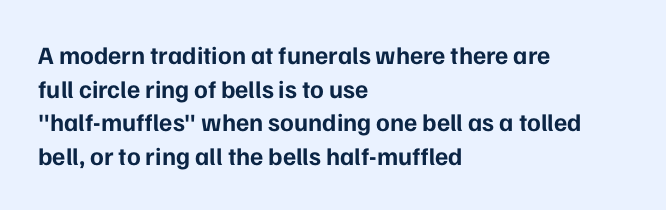
{"italic": "no", "bold": "yes", "underline": "no", "align": "left", "line_spacing": "normal", "line_spacing_ratio": 1.35, "letter_spacing": "normal", "letter_spacing_em": 0.0, "glyph_px": 25}
